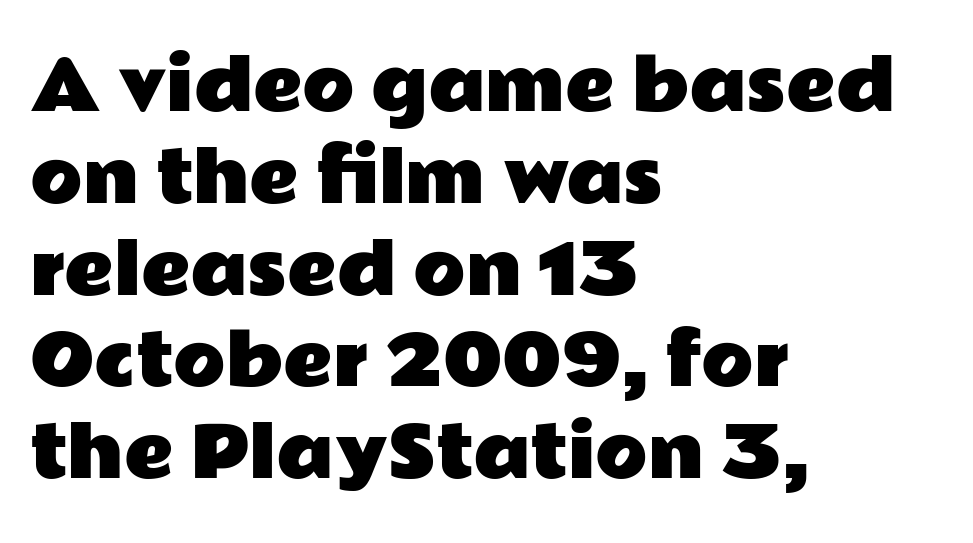
The image shows 68 px wide sans-serif type, upright; set left-aligned, normal line spacing (1.35x), normal letter spacing, not underlined; low stroke contrast and a medium x-height.
